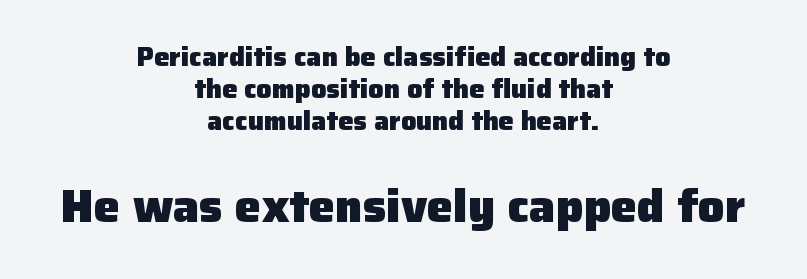
Q: Is the text bold? A: Yes.
Q: Is the text italic (slanted)? A: No, it is upright.
Q: Is the typeface a serif or a sans-serif typeface? A: Sans-serif.
Q: Is the text underlined? A: No.
Q: How is the paragraph aligned? A: Centered.
Q: Is the spacing between letters normal or unusually wide? A: Normal.
Q: Which block of text is set in a larger size, the first (top) or the second (bottom)? A: The second (bottom) one.
Q: Width (condensed, normal, or wide)? A: Normal.
Q: Stroke contrast? A: Low.
Q: x-height? A: Medium.
Q: Monospaced? A: No.
